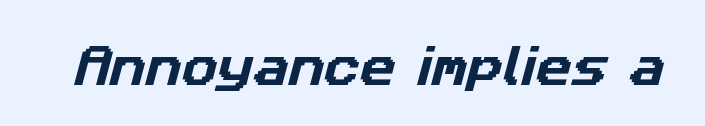
Letters rest on an invisible, unmarked baseline. The characters display no serif detailing; their extremities are plain. Look at the tracking — it's just the regular setting, nothing added. The letters advance in unequal steps, a hallmark of proportional type.
